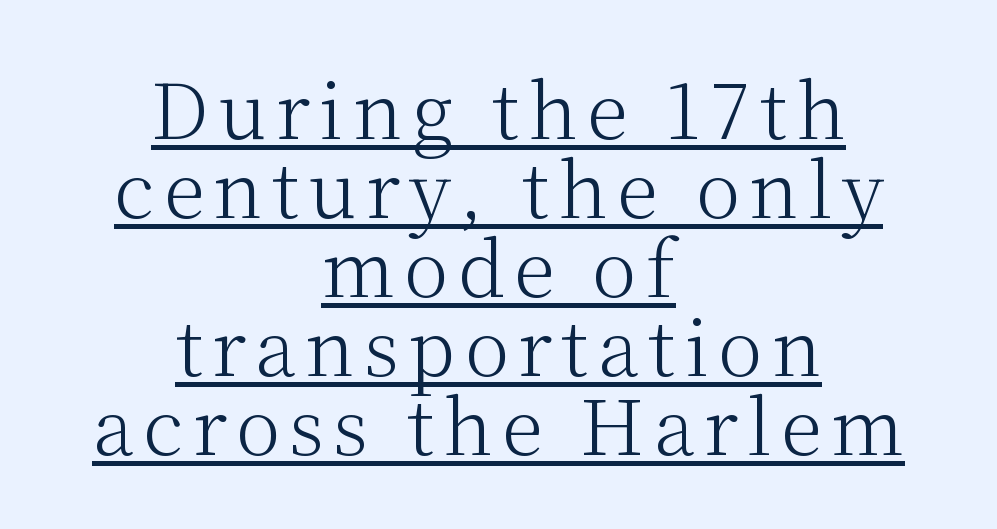
Think of a printed novel: that variable character pitch is what you see here. The whitespace from short lines is split evenly between both sides. Vertical stems look standard width or narrower in stroke. Italic? Not at all — the glyphs are vertical. Observe the serifs anchoring each vertical stroke in this sample. The leading is snug, giving the passage a crowded texture.
